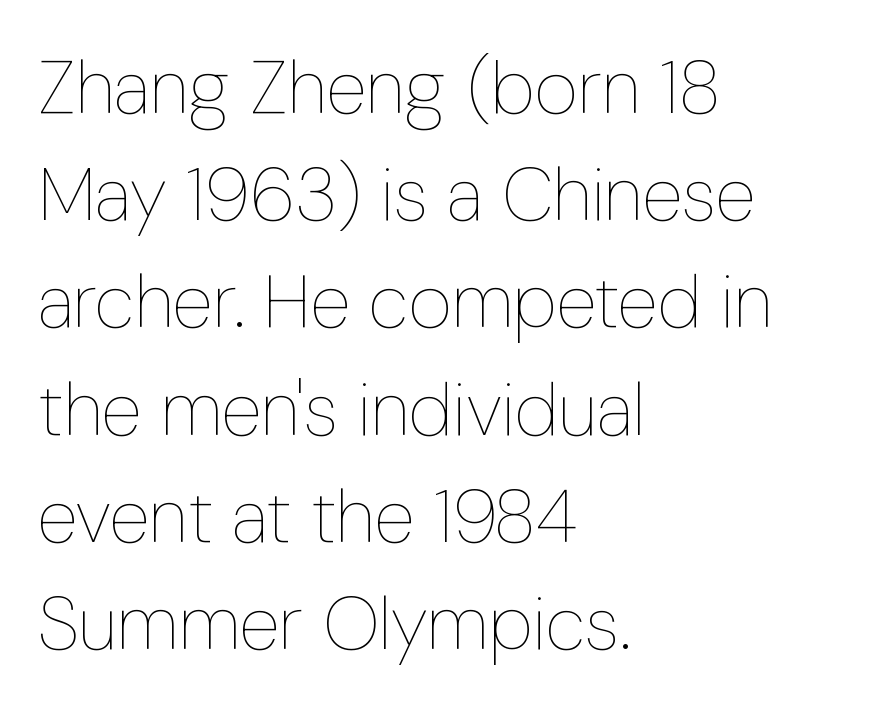
How would I describe the line gaps? Plain and ordinary. Visually the block forms a straight wall on the left and a jagged coastline on the right. Between one letter and the next there's only the usual sliver of space. Italic? Not at all — the glyphs are vertical.
